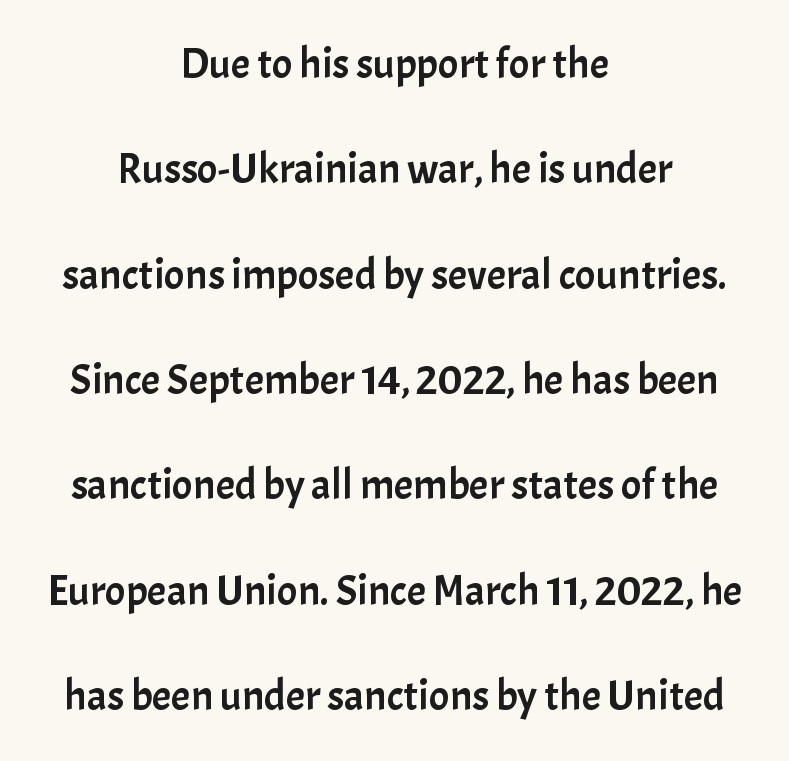
{"serif": "no", "italic": "no", "width": "normal", "stroke_contrast": "low", "x_height": "medium", "monospaced": "no", "underline": "no", "align": "center", "line_spacing": "loose", "line_spacing_ratio": 2.45, "letter_spacing": "normal", "letter_spacing_em": 0.0, "glyph_px": 43}
